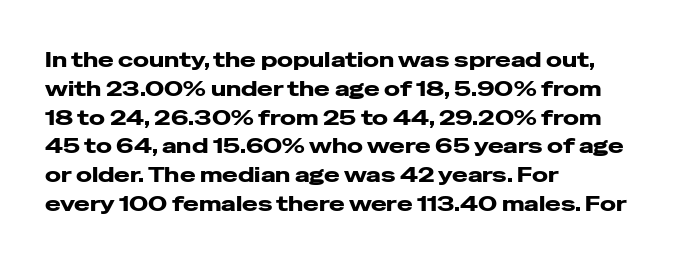
The image shows 21 px text type, upright; set left-aligned, normal line spacing (1.37x), normal letter spacing, not underlined.
